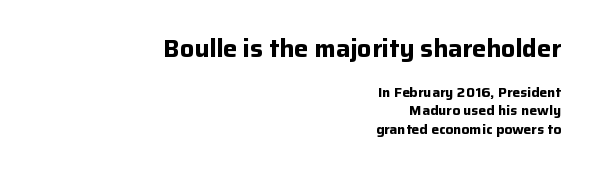
The image shows 25 px bold type, upright; set right-aligned, normal line spacing (1.32x), normal letter spacing, not underlined; the first (top) block is 1.79x larger.
